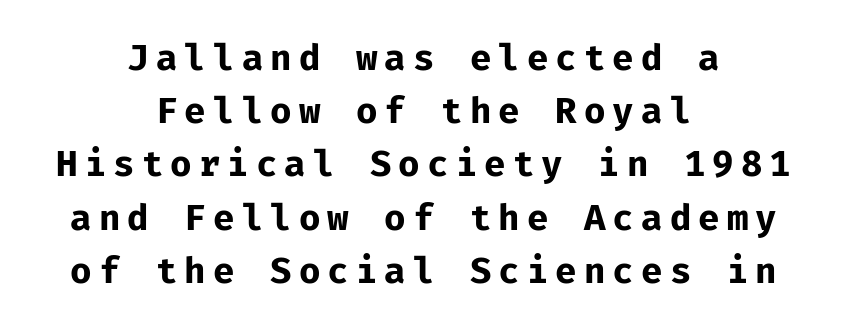
Q: Is the text bold? A: Yes.
Q: Is the text italic (slanted)? A: No, it is upright.
Q: Is the typeface a serif or a sans-serif typeface? A: Sans-serif.
Q: Is the text underlined? A: No.
Q: How is the paragraph aligned? A: Centered.
Q: Is the spacing between letters normal or unusually wide? A: Unusually wide.
Q: Is the spacing between lines tight, normal or loose? A: Normal.
Q: Width (condensed, normal, or wide)? A: Normal.
Q: Stroke contrast? A: Low.
Q: x-height? A: Medium.
Q: Monospaced? A: Yes.
